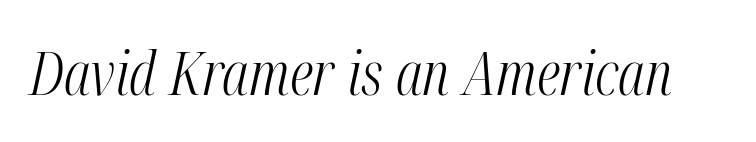
Q: Is the text bold? A: No.
Q: Is the text italic (slanted)? A: Yes, it leans right by about 12 degrees.
Q: Is the text underlined? A: No.
Q: Is the spacing between letters normal or unusually wide? A: Normal.
Q: Width (condensed, normal, or wide)? A: Condensed.
Q: Stroke contrast? A: Medium.
Q: x-height? A: Medium.
Q: Monospaced? A: No.
